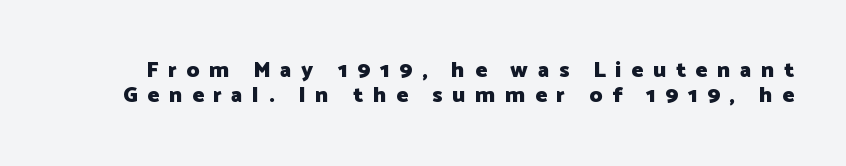
{"italic": "no", "bold": "yes", "underline": "no", "line_spacing": "tight", "line_spacing_ratio": 1.12, "letter_spacing": "wide", "letter_spacing_em": 0.44, "glyph_px": 22}
